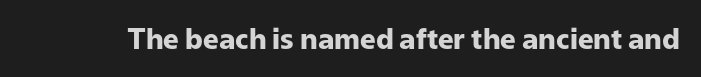
Q: Is the text bold? A: Yes.
Q: Is the text italic (slanted)? A: No, it is upright.
Q: Is the typeface a serif or a sans-serif typeface? A: Sans-serif.
Q: Is the text underlined? A: No.
Q: Is the spacing between letters normal or unusually wide? A: Normal.
Q: Width (condensed, normal, or wide)? A: Normal.
Q: Stroke contrast? A: Low.
Q: x-height? A: Medium.
Q: Monospaced? A: No.
